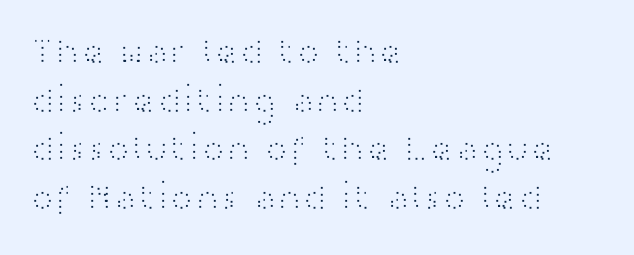
{"serif": "no", "italic": "no", "bold": "no", "weight": "light", "width": "wide", "stroke_contrast": "high", "x_height": "medium", "monospaced": "no", "underline": "no", "align": "left", "line_spacing": "normal", "line_spacing_ratio": 1.28, "letter_spacing": "normal", "letter_spacing_em": 0.0, "glyph_px": 38}
